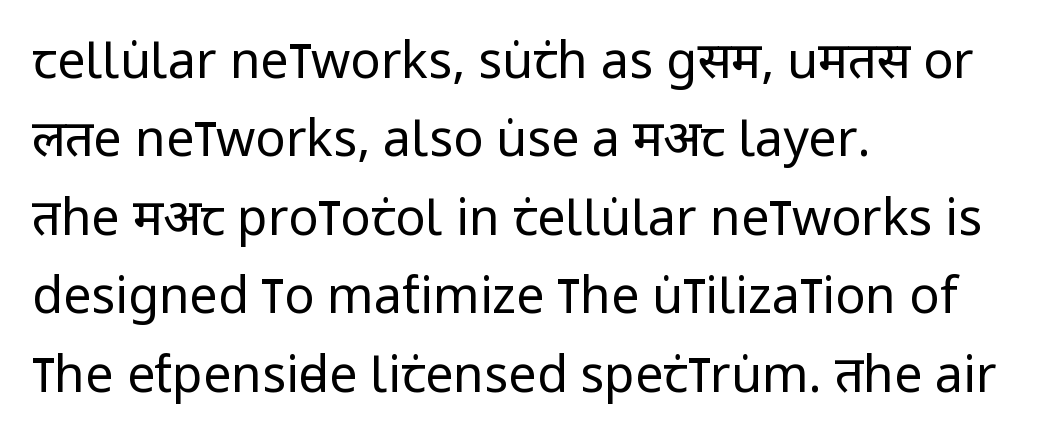
{"serif": "no", "italic": "no", "bold": "no", "weight": "regular", "width": "condensed", "stroke_contrast": "low", "x_height": "large", "monospaced": "no", "underline": "no", "align": "left", "line_spacing": "normal", "line_spacing_ratio": 1.57, "letter_spacing": "normal", "letter_spacing_em": 0.0, "glyph_px": 50}
